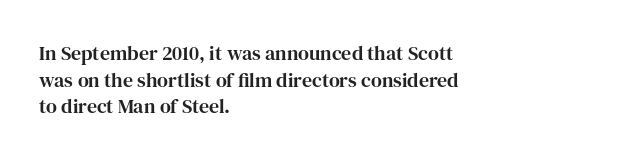
Which margin do the lines hug? The left one — the right edge is uneven. Do the letters lean? They stand straight. Students, note that the glyphs here touch the page at normal intervals. The block of text has a typical density, with ordinary space between rows. Unmarked baselines from the first word to the last.
